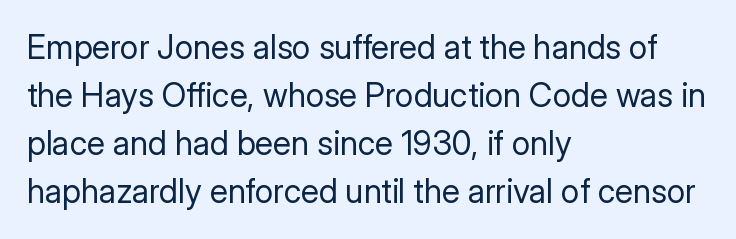
{"serif": "no", "italic": "no", "bold": "no", "weight": "regular", "width": "normal", "stroke_contrast": "low", "x_height": "medium", "monospaced": "no", "underline": "no", "align": "left", "line_spacing": "normal", "line_spacing_ratio": 1.45, "letter_spacing": "normal", "letter_spacing_em": 0.0, "glyph_px": 33}
